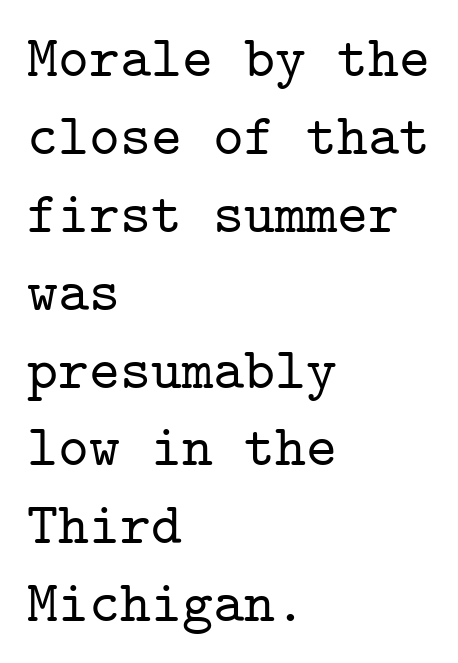
Q: Is the text italic (slanted)? A: No, it is upright.
Q: Is the typeface a serif or a sans-serif typeface? A: Serif.
Q: Is the text underlined? A: No.
Q: How is the paragraph aligned? A: Left-aligned.
Q: Is the spacing between letters normal or unusually wide? A: Normal.
Q: Is the spacing between lines tight, normal or loose? A: Normal.
Q: Width (condensed, normal, or wide)? A: Normal.
Q: Stroke contrast? A: Low.
Q: x-height? A: Medium.
Q: Monospaced? A: Yes.
